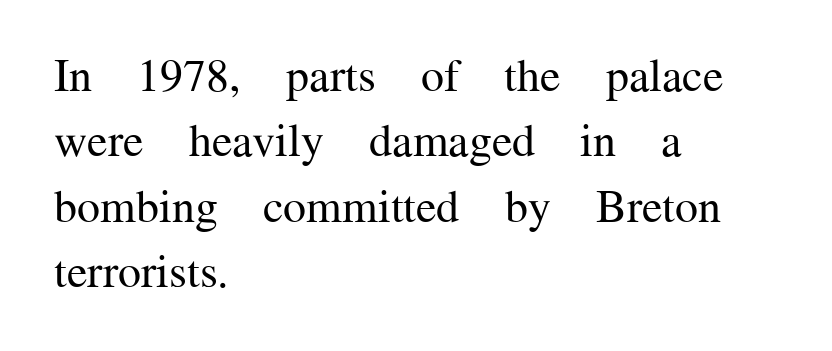
The image shows 46 px regular-weight serif type, upright; set left-aligned, normal line spacing (1.42x), normal letter spacing, not underlined; medium stroke contrast and a medium x-height.
